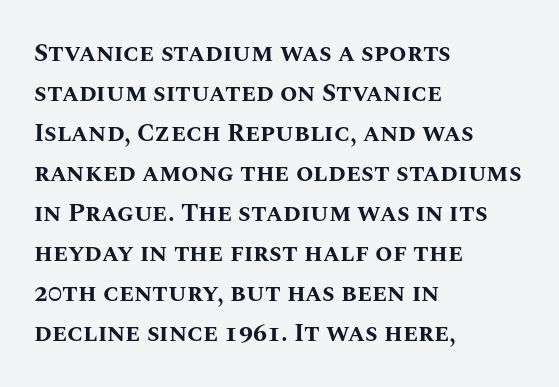
Tracking value appears to be zero — textbook default spacing. The text block is weighted toward the left margin, trailing off unevenly rightward. Posture: straight, roman, zero tilt. Regarding leading, the lines here are spaced in the standard way. Honestly, there is no underline to notice here at all. Thick stems and heavy bowls — unmistakably bold.
